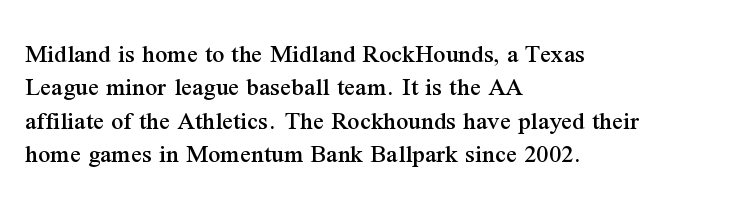
{"italic": "no", "underline": "no", "align": "left", "line_spacing_ratio": 1.24, "letter_spacing": "normal", "letter_spacing_em": 0.0, "glyph_px": 27}
